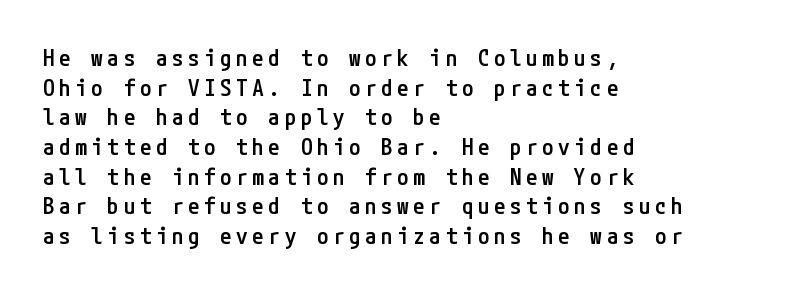
{"italic": "no", "bold": "semi", "underline": "no", "align": "left", "line_spacing": "normal", "line_spacing_ratio": 1.29, "letter_spacing": "wide", "letter_spacing_em": 0.2, "glyph_px": 23}
